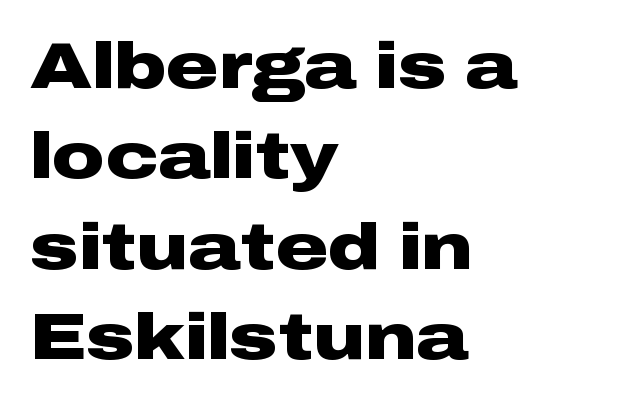
{"serif": "no", "italic": "no", "bold": "yes", "weight": "heavy", "width": "wide", "stroke_contrast": "low", "x_height": "medium", "monospaced": "no", "underline": "no", "align": "left", "line_spacing": "normal", "line_spacing_ratio": 1.39, "letter_spacing": "normal", "letter_spacing_em": 0.0, "glyph_px": 65}
